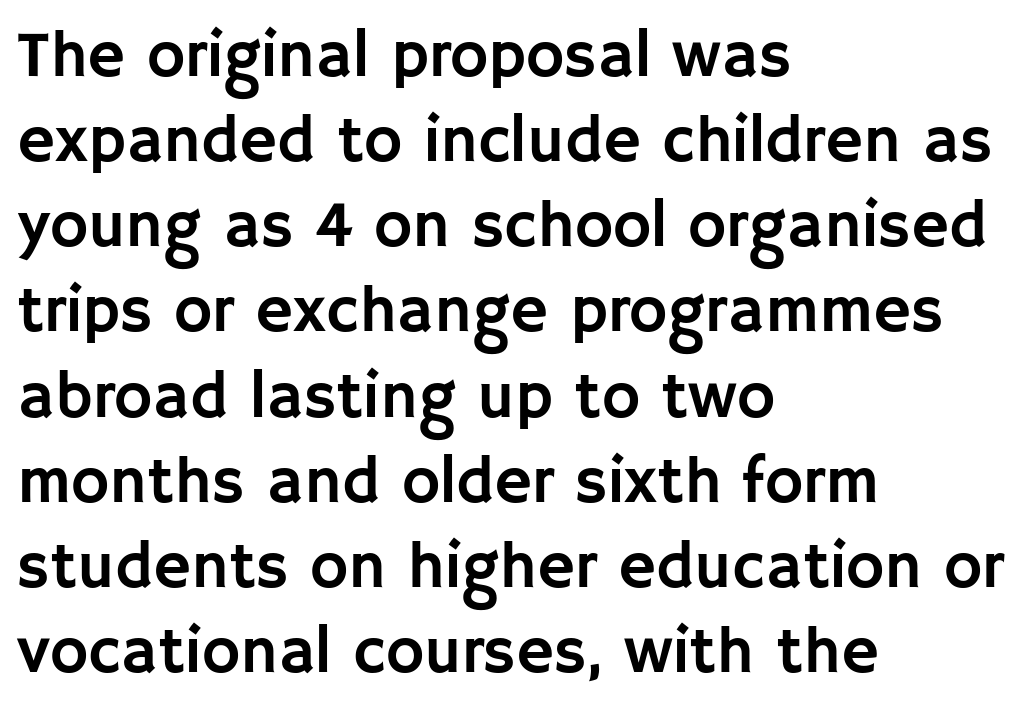
The image shows 65 px sans-serif type, upright; set left-aligned, normal line spacing (1.31x), normal letter spacing, not underlined; low stroke contrast and a large x-height.
